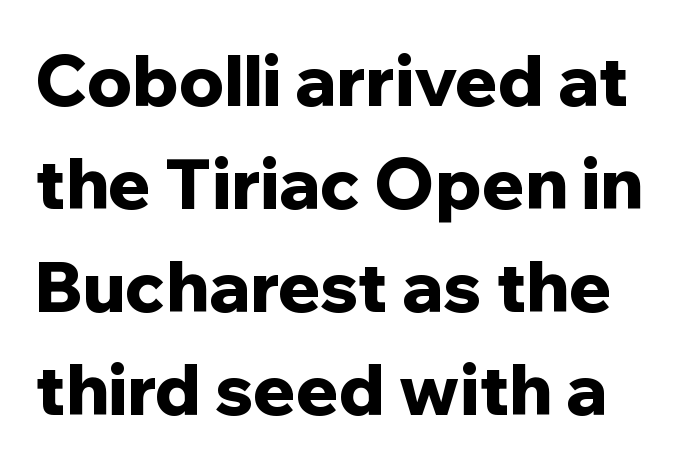
The image shows 70 px bold sans-serif type, upright; set normal line spacing (1.47x), normal letter spacing, not underlined; low stroke contrast and a medium x-height.
